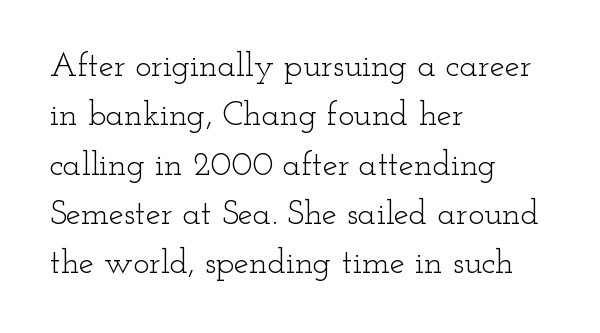
The image shows 34 px light, wide serif type, upright; set left-aligned, normal line spacing (1.45x), normal letter spacing, not underlined; low stroke contrast and a small x-height.
